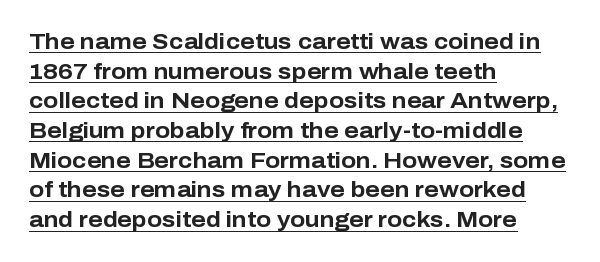
Look at the stroke-to-counter ratio: heavy, a bold. In terms of posture, this sample is upright. These characters rest on top of a visible drawn line. Horizontal alignment here is leftward, the default for most running prose.
